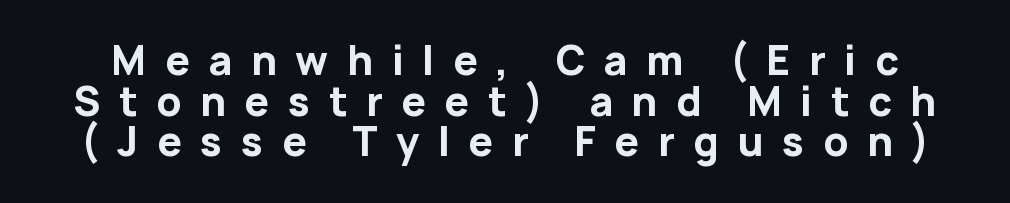
{"serif": "no", "italic": "no", "bold": "yes", "weight": "bold", "width": "normal", "stroke_contrast": "low", "x_height": "medium", "monospaced": "no", "underline": "no", "line_spacing": "tight", "line_spacing_ratio": 1.04, "letter_spacing": "wide", "letter_spacing_em": 0.48, "glyph_px": 39}
